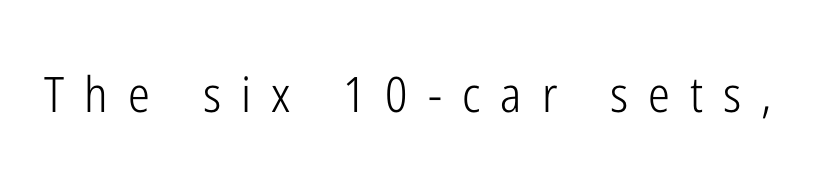
{"serif": "no", "italic": "no", "bold": "no", "weight": "light", "width": "condensed", "stroke_contrast": "low", "x_height": "medium", "monospaced": "no", "underline": "no", "letter_spacing": "wide", "letter_spacing_em": 0.41, "glyph_px": 49}
